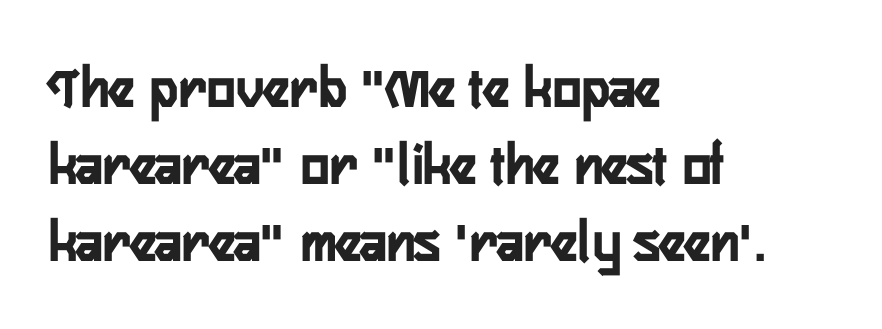
Character widths vary here, with narrow letters taking less room than wide ones. The strip under each line holds only bare page. The letters carry no serifs — their stems end cleanly without finishing strokes. A student would call this left alignment; a typographer would say flush left, rag right. Upright lettering throughout. Caption: standard tracking, unaltered.
